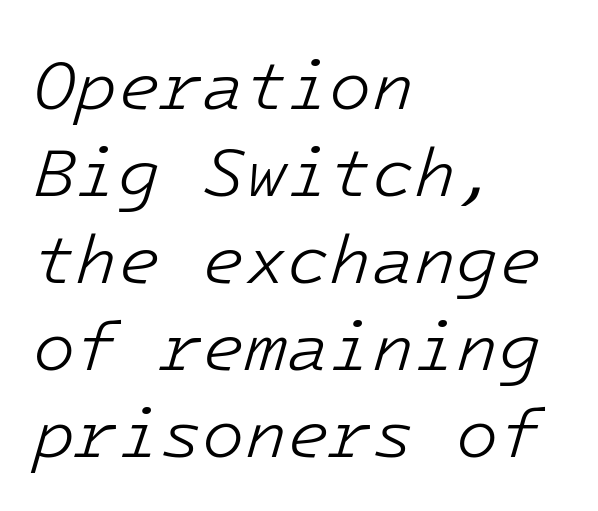
Q: Is the text bold? A: No.
Q: Is the text italic (slanted)? A: Yes, it leans right by about 16 degrees.
Q: Is the text underlined? A: No.
Q: How is the paragraph aligned? A: Left-aligned.
Q: Is the spacing between letters normal or unusually wide? A: Normal.
Q: Is the spacing between lines tight, normal or loose? A: Normal.
Q: Width (condensed, normal, or wide)? A: Normal.
Q: Stroke contrast? A: Low.
Q: x-height? A: Medium.
